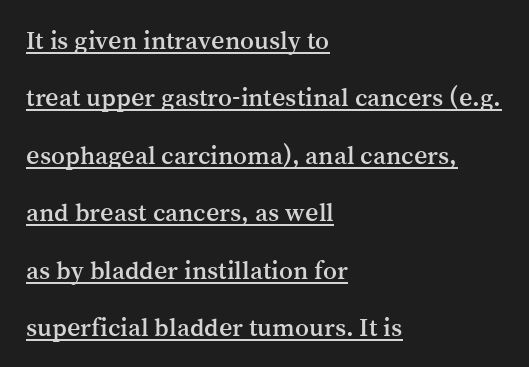
Line starts are locked; line ends wander. These lines keep a tight, regular rhythm from letter to letter. Compared with typical paragraphs, the rows here are farther apart. Students, observe the line beneath the letters — that is underlining.
